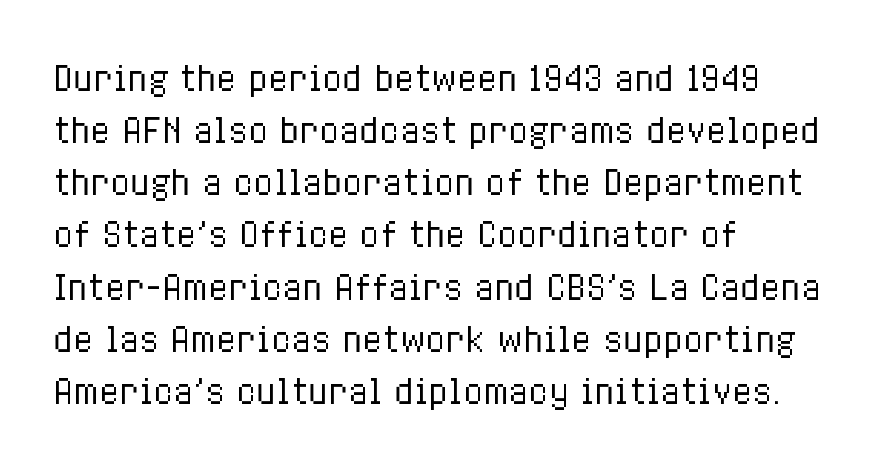
Ascenders rise straight up at ninety degrees. This sample has the flowing, uneven cadence of proportional lettering. Compared with typical body copy, the letter spacing here is the same. Stems here are at most as thick as an everyday book face. Every row of glyphs begins at an identical x-position on the left.
